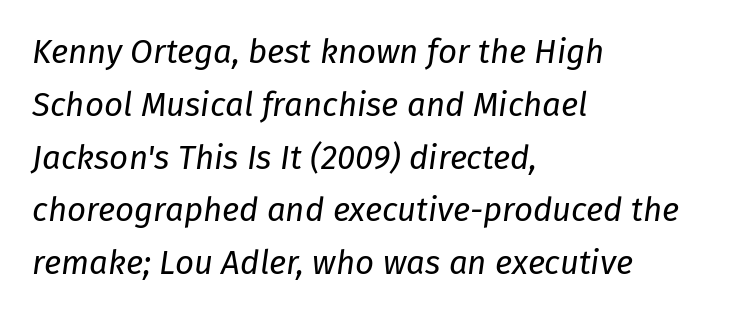
Q: Is the text bold? A: No.
Q: Is the text italic (slanted)? A: Yes, it leans right by about 8 degrees.
Q: Is the text underlined? A: No.
Q: How is the paragraph aligned? A: Left-aligned.
Q: Is the spacing between letters normal or unusually wide? A: Normal.
Q: Is the spacing between lines tight, normal or loose? A: Normal.
Q: Width (condensed, normal, or wide)? A: Normal.
Q: Stroke contrast? A: Low.
Q: x-height? A: Medium.
Q: Monospaced? A: No.
